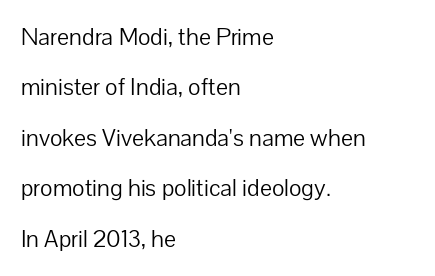
Q: Is the text bold? A: No.
Q: Is the text italic (slanted)? A: No, it is upright.
Q: Is the text underlined? A: No.
Q: How is the paragraph aligned? A: Left-aligned.
Q: Is the spacing between letters normal or unusually wide? A: Normal.
Q: Is the spacing between lines tight, normal or loose? A: Loose.
